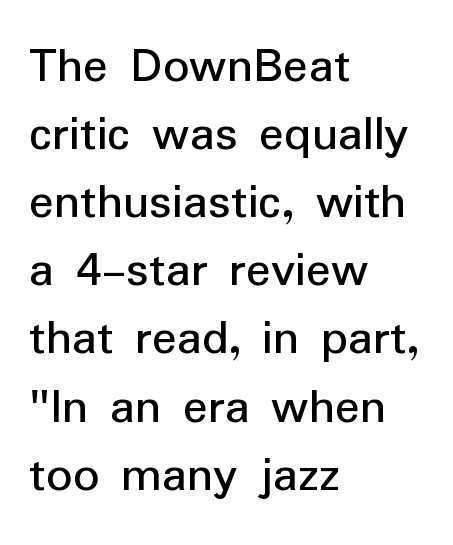
Q: Is the text italic (slanted)? A: No, it is upright.
Q: Is the typeface a serif or a sans-serif typeface? A: Sans-serif.
Q: Is the text underlined? A: No.
Q: How is the paragraph aligned? A: Left-aligned.
Q: Is the spacing between letters normal or unusually wide? A: Normal.
Q: Is the spacing between lines tight, normal or loose? A: Normal.
Q: Width (condensed, normal, or wide)? A: Normal.
Q: Stroke contrast? A: Low.
Q: x-height? A: Medium.
Q: Monospaced? A: No.
